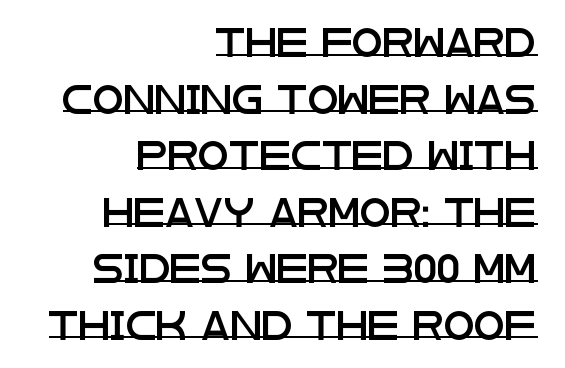
Q: Is the text italic (slanted)? A: No, it is upright.
Q: Is the typeface a serif or a sans-serif typeface? A: Sans-serif.
Q: Is the text underlined? A: Yes.
Q: How is the paragraph aligned? A: Right-aligned.
Q: Is the spacing between letters normal or unusually wide? A: Normal.
Q: Is the spacing between lines tight, normal or loose? A: Loose.
Q: Width (condensed, normal, or wide)? A: Wide.
Q: Stroke contrast? A: Low.
Q: x-height? A: Large.
Q: Monospaced? A: No.
